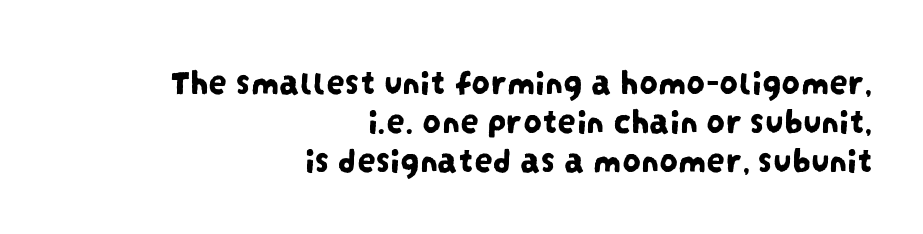
The image shows 37 px condensed sans-serif type; set right-aligned, tight line spacing (1.05x), normal letter spacing, not underlined; low stroke contrast and a large x-height.
